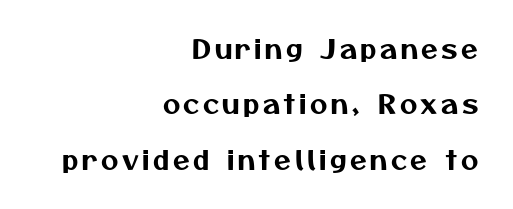
The image shows 27 px text type; set right-aligned, loose line spacing (2.05x), not underlined.
